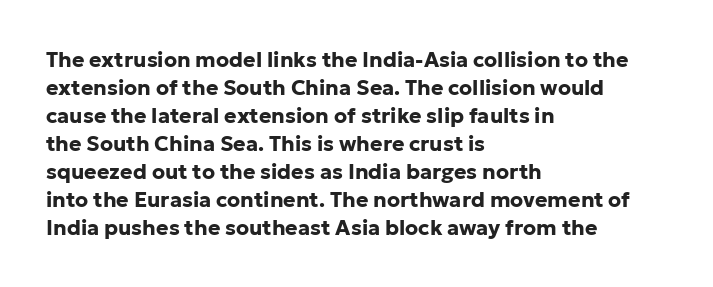
Q: Is the text bold? A: Yes.
Q: Is the text italic (slanted)? A: No, it is upright.
Q: Is the text underlined? A: No.
Q: How is the paragraph aligned? A: Left-aligned.
Q: Is the spacing between letters normal or unusually wide? A: Normal.
Q: Is the spacing between lines tight, normal or loose? A: Normal.
